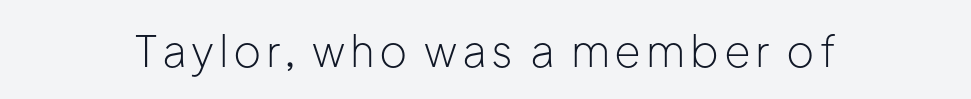
Stroke thickness stays within the range of a standard reading face or lighter. This rendering employs a face without finishing strokes, i.e., a sans-serif. Each letter keeps its own natural width here, so spacing adapts to shape. Notice how the stems are strictly vertical — no italics here.
